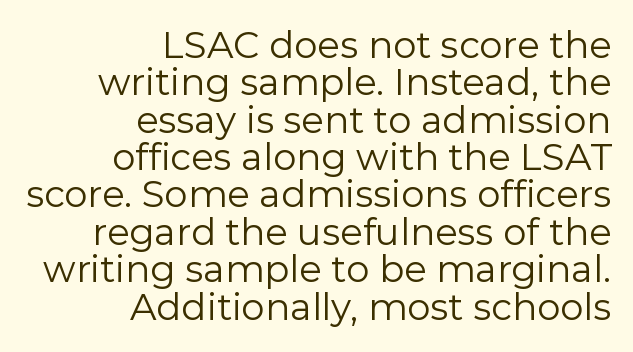
The weight would be labelled regular, book, light, or lighter still. Which margin do the lines hug? The right one — the left edge is uneven. The block of text is dense from top to bottom, with scant space between rows. Check under the words: just untouched page.
